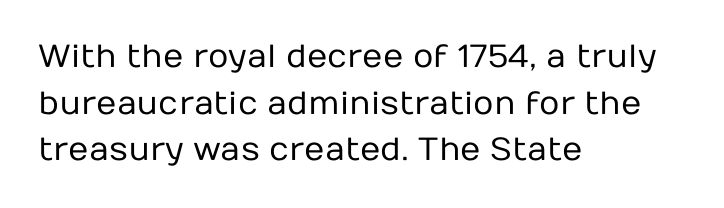
{"serif": "no", "italic": "no", "bold": "no", "weight": "regular", "width": "normal", "stroke_contrast": "low", "x_height": "medium", "monospaced": "no", "underline": "no", "align": "left", "line_spacing": "normal", "line_spacing_ratio": 1.46, "letter_spacing": "normal", "letter_spacing_em": 0.0, "glyph_px": 32}
